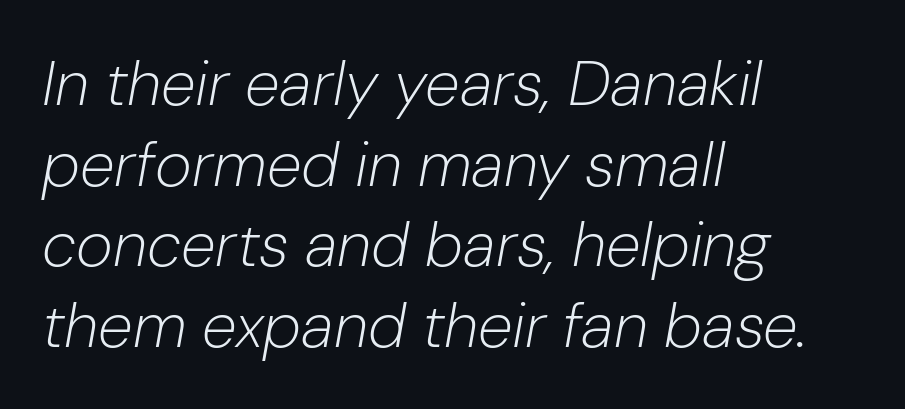
{"italic": "yes", "lean": "right", "slant_degrees": 10, "bold": "no", "weight": "light", "width": "normal", "stroke_contrast": "low", "x_height": "medium", "monospaced": "no", "underline": "no", "align": "left", "line_spacing": "normal", "line_spacing_ratio": 1.28, "letter_spacing": "normal", "letter_spacing_em": 0.0, "glyph_px": 63}
